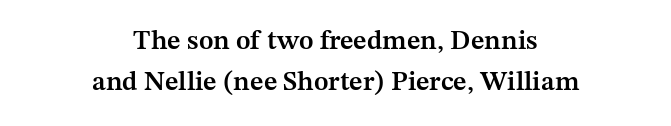
Q: Is the text bold? A: Semi-bold.
Q: Is the text italic (slanted)? A: No, it is upright.
Q: Is the text underlined? A: No.
Q: How is the paragraph aligned? A: Centered.
Q: Is the spacing between letters normal or unusually wide? A: Normal.
Q: Is the spacing between lines tight, normal or loose? A: Normal.
